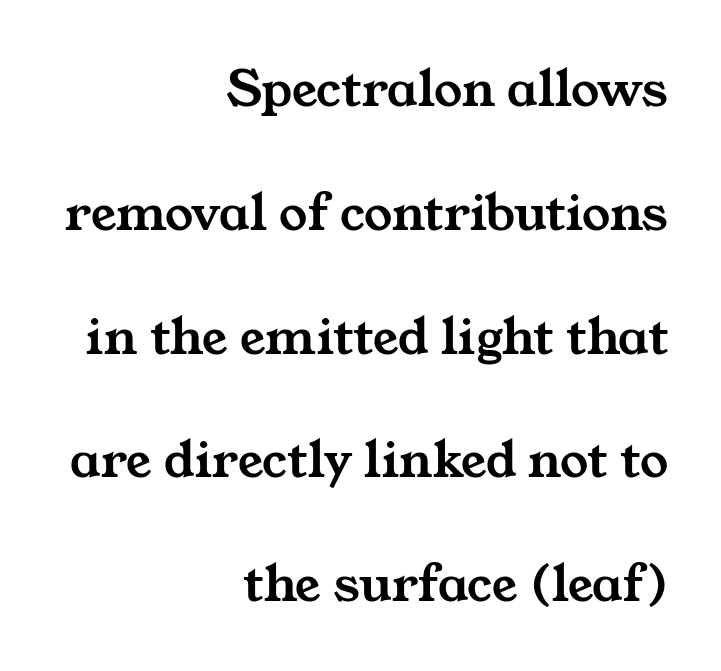
Q: Is the typeface a serif or a sans-serif typeface? A: Serif.
Q: Is the text underlined? A: No.
Q: How is the paragraph aligned? A: Right-aligned.
Q: Is the spacing between letters normal or unusually wide? A: Normal.
Q: Is the spacing between lines tight, normal or loose? A: Loose.
Q: Width (condensed, normal, or wide)? A: Wide.
Q: Stroke contrast? A: Medium.
Q: x-height? A: Medium.
Q: Monospaced? A: No.
